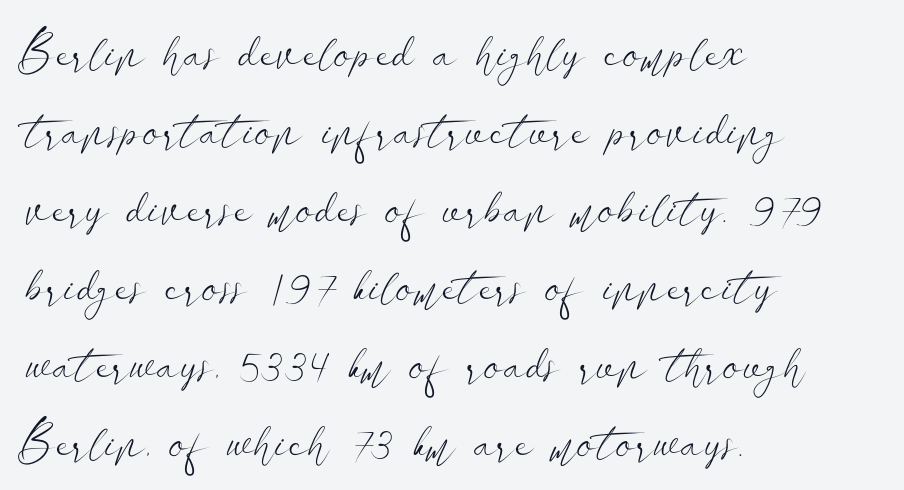
{"serif": "no", "bold": "no", "weight": "light", "width": "wide", "stroke_contrast": "low", "x_height": "small", "monospaced": "no", "underline": "no", "align": "left", "line_spacing": "normal", "line_spacing_ratio": 1.56, "letter_spacing": "normal", "letter_spacing_em": 0.0, "glyph_px": 50}
